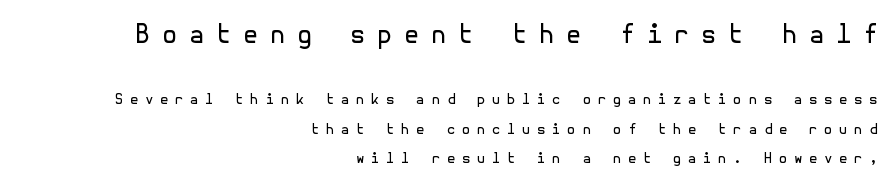
Q: Is the text bold? A: No.
Q: Is the text italic (slanted)? A: No, it is upright.
Q: Is the text underlined? A: No.
Q: How is the paragraph aligned? A: Right-aligned.
Q: Is the spacing between letters normal or unusually wide? A: Unusually wide.
Q: Is the spacing between lines tight, normal or loose? A: Loose.
Q: Which block of text is set in a larger size, the first (top) or the second (bottom)? A: The first (top) one.
